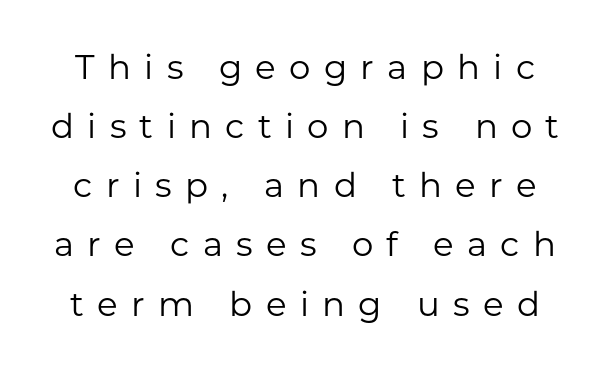
{"serif": "no", "italic": "no", "bold": "no", "weight": "regular", "width": "normal", "stroke_contrast": "low", "x_height": "medium", "monospaced": "no", "underline": "no", "line_spacing_ratio": 1.74, "letter_spacing": "wide", "letter_spacing_em": 0.39, "glyph_px": 34}
